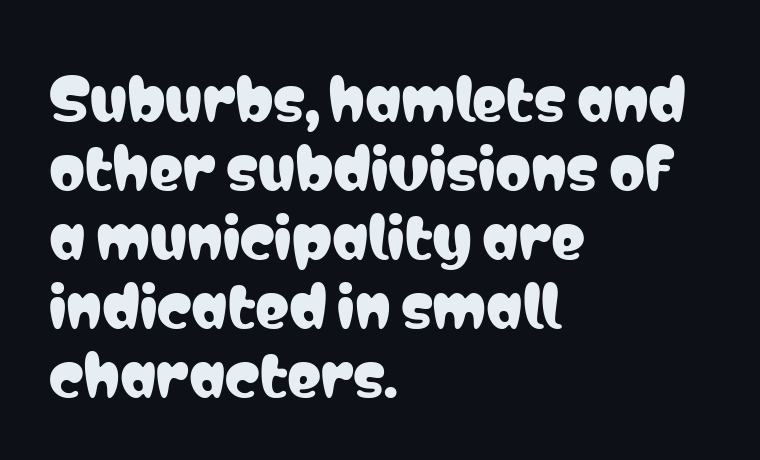
Q: Is the text italic (slanted)? A: No, it is upright.
Q: Is the typeface a serif or a sans-serif typeface? A: Sans-serif.
Q: Is the text underlined? A: No.
Q: How is the paragraph aligned? A: Left-aligned.
Q: Is the spacing between letters normal or unusually wide? A: Normal.
Q: Width (condensed, normal, or wide)? A: Condensed.
Q: Stroke contrast? A: Low.
Q: x-height? A: Medium.
Q: Monospaced? A: No.
